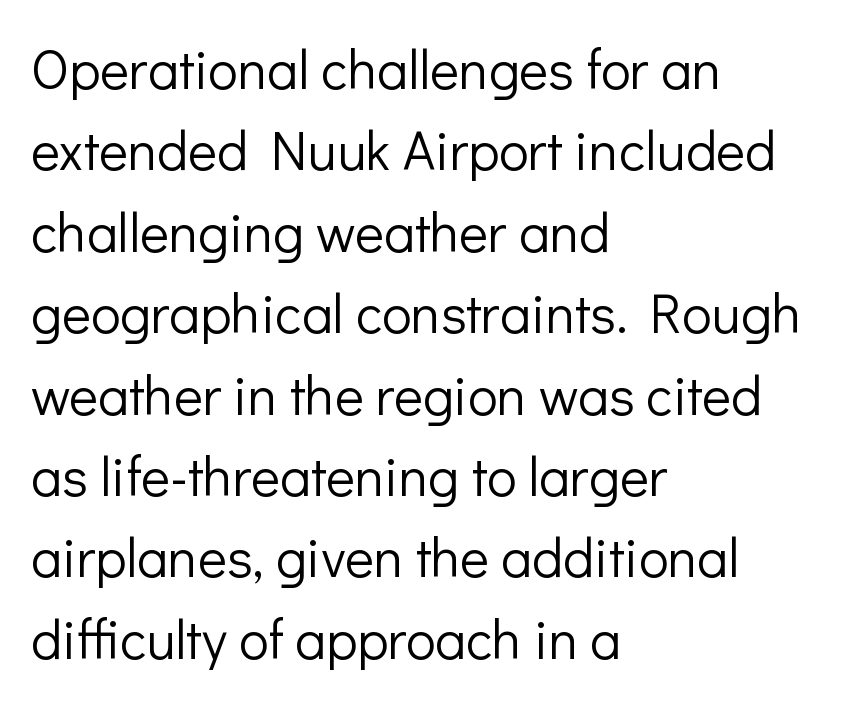
Unlike a traditional serif, this face leaves its strokes unadorned. Line beginnings align vertically; line endings do not. Here the designer chose a conventional face with non-uniform glyph widths. The foot of each line stays bare and open. Vertical stems look standard width or narrower in stroke. Observe the ordinary spacing: letters are neighbours, not strangers.
